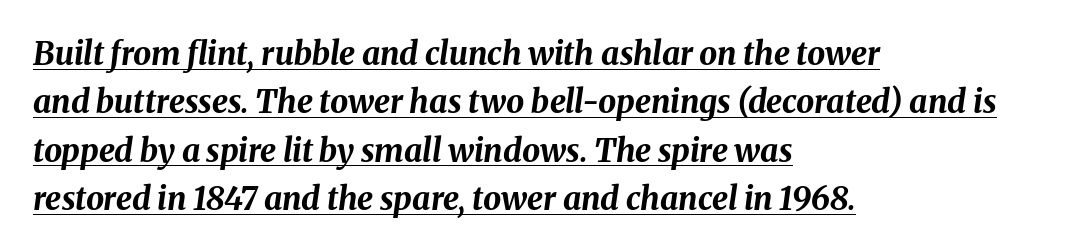
Q: Is the text bold? A: Yes.
Q: Is the text italic (slanted)? A: Yes, it leans right by about 8 degrees.
Q: Is the text underlined? A: Yes.
Q: How is the paragraph aligned? A: Left-aligned.
Q: Is the spacing between letters normal or unusually wide? A: Normal.
Q: Is the spacing between lines tight, normal or loose? A: Normal.
Q: Width (condensed, normal, or wide)? A: Normal.
Q: Stroke contrast? A: Medium.
Q: x-height? A: Medium.
Q: Monospaced? A: No.
